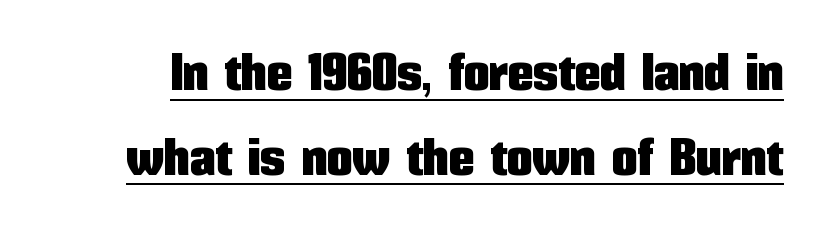
The image shows 51 px condensed sans-serif type, upright; set normal line spacing (1.66x), normal letter spacing, underlined; low stroke contrast and a medium x-height.
